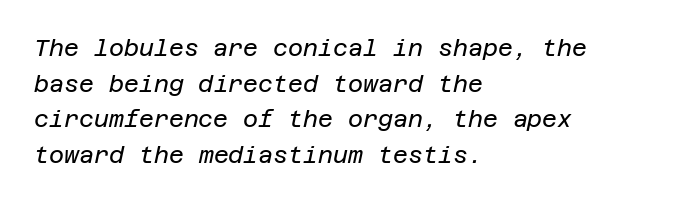
Q: Is the text bold? A: No.
Q: Is the text italic (slanted)? A: Yes, it leans right by about 12 degrees.
Q: Is the text underlined? A: No.
Q: How is the paragraph aligned? A: Left-aligned.
Q: Is the spacing between letters normal or unusually wide? A: Normal.
Q: Is the spacing between lines tight, normal or loose? A: Normal.
